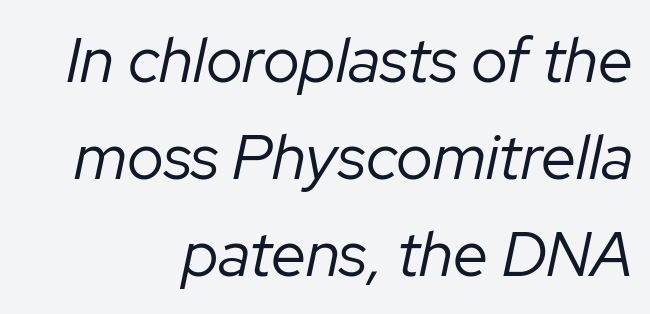
The image shows 63 px regular-weight type, italic (leaning right); set right-aligned, normal line spacing (1.54x), normal letter spacing, not underlined; low stroke contrast and a medium x-height.
